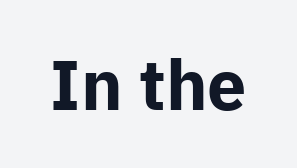
Q: Is the text bold? A: Yes.
Q: Is the text italic (slanted)? A: No, it is upright.
Q: Is the typeface a serif or a sans-serif typeface? A: Sans-serif.
Q: Is the text underlined? A: No.
Q: Is the spacing between letters normal or unusually wide? A: Normal.
Q: Width (condensed, normal, or wide)? A: Normal.
Q: Stroke contrast? A: Low.
Q: x-height? A: Medium.
Q: Monospaced? A: No.
